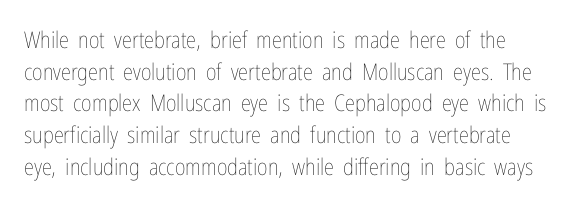
Q: Is the text bold? A: No.
Q: Is the text italic (slanted)? A: No, it is upright.
Q: Is the text underlined? A: No.
Q: Is the spacing between letters normal or unusually wide? A: Normal.
Q: Is the spacing between lines tight, normal or loose? A: Normal.
